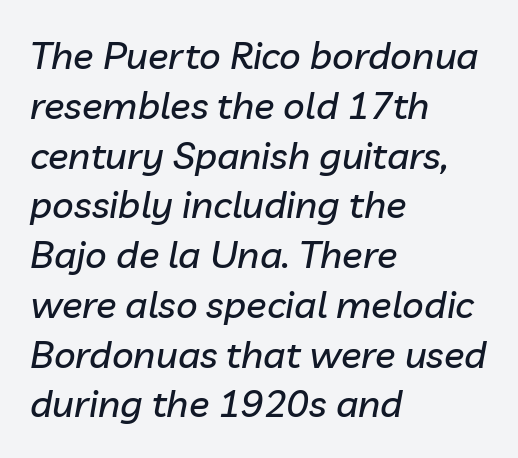
The image shows 38 px text type, italic (leaning right); set left-aligned, normal line spacing (1.31x), normal letter spacing, not underlined; low stroke contrast and a medium x-height.
